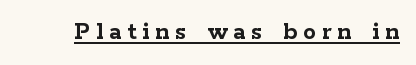
Compared with typical body copy, the letter spacing here is much looser. Like a heading marked for emphasis, these lines bear an underscore. The letters are bold, with thick, heavy strokes. Posture: straight, roman, zero tilt.
